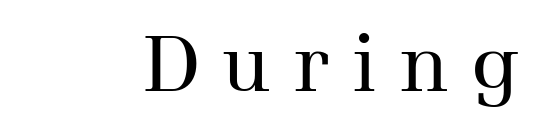
{"serif": "yes", "italic": "no", "bold": "no", "weight": "regular", "width": "normal", "stroke_contrast": "medium", "x_height": "medium", "monospaced": "no", "underline": "no", "letter_spacing": "wide", "letter_spacing_em": 0.29, "glyph_px": 78}
